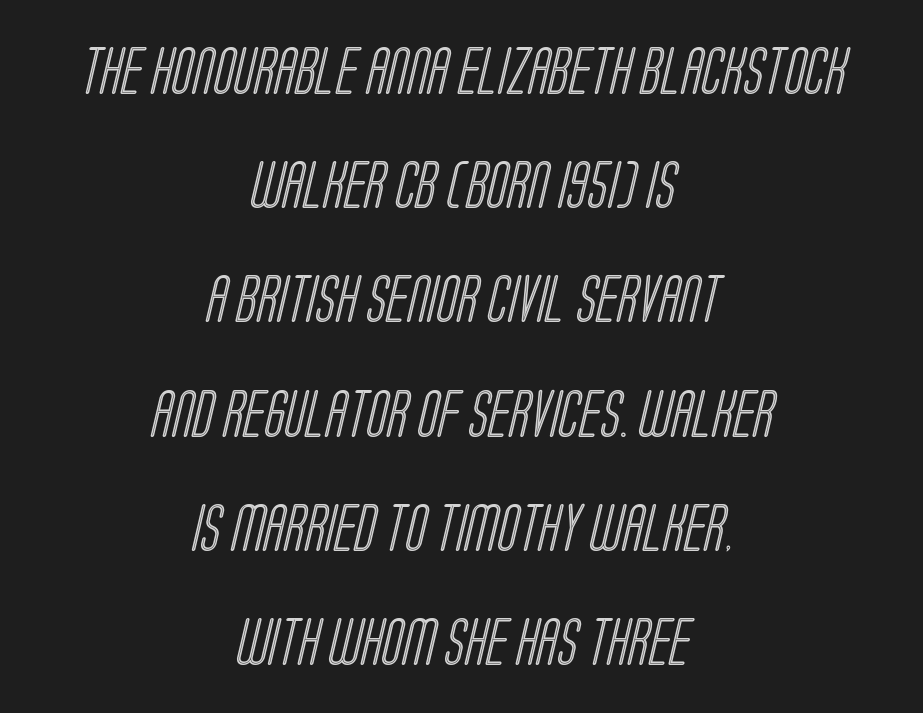
Clear beneath every line of the passage. You could fit nearly another row in the gap between these rows. The text block is weighted toward neither margin, spreading evenly from the middle. Characters follow at the spacing the type designer built in. This sample has the flowing, uneven cadence of proportional lettering.
